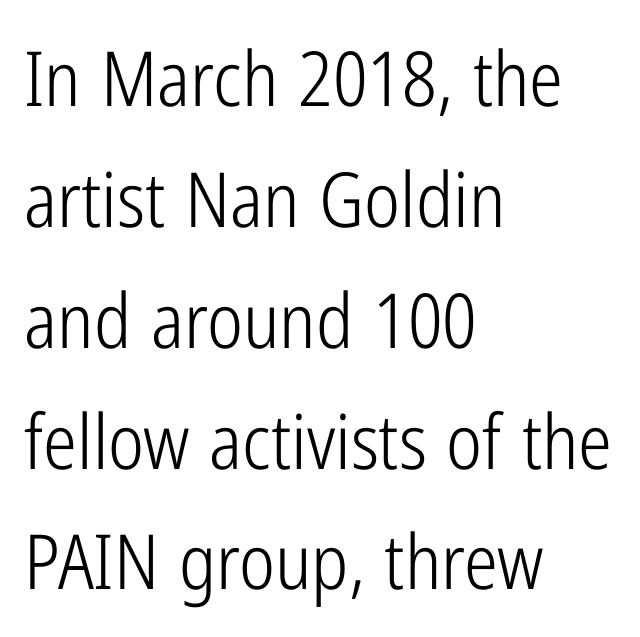
The image shows 76 px light, condensed sans-serif type, upright; set left-aligned, normal line spacing (1.59x), normal letter spacing, not underlined; low stroke contrast and a medium x-height.
